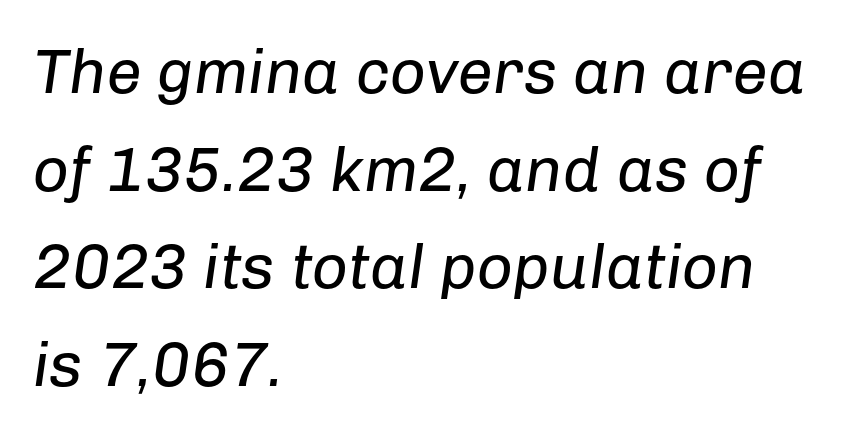
The image shows 63 px regular-weight type, italic (leaning right); set left-aligned, normal line spacing (1.55x), normal letter spacing, not underlined; low stroke contrast and a medium x-height.
